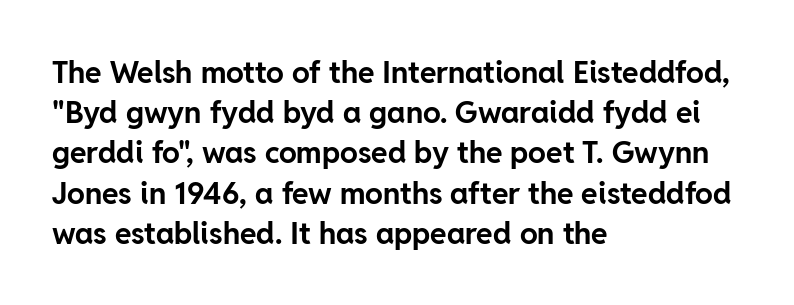
The typesetter chose a ragged-right arrangement here. You'd pick this weight for a headline — it's a proper bold. Decoration check: the copy has no underline. In terms of leading, this rendering sits right in the middle. The letters sit at their default tracking, neither squeezed nor spread. Proportional: the letters do not fall into vertical columns.
